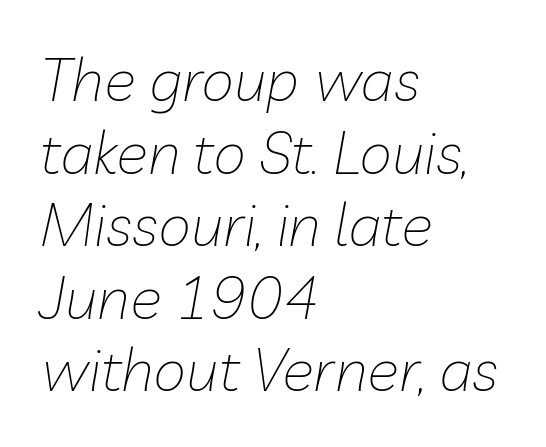
Does extra space separate the letters? No, they use regular spacing. No letter is thick-stroked: the sample isn't bold. Check under the words: just untouched page. Layout note: lines flush left.
